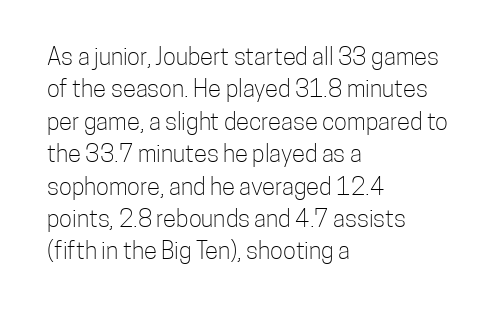
{"italic": "no", "bold": "no", "underline": "no", "align": "left", "line_spacing": "normal", "line_spacing_ratio": 1.35, "letter_spacing": "normal", "letter_spacing_em": 0.0, "glyph_px": 24}
